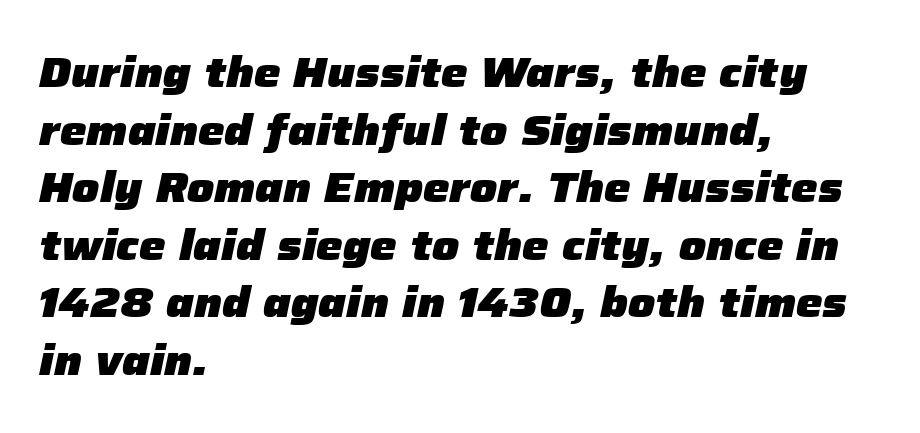
Emphasis-style slanted type is in use. Do the characters align in a grid? No, the font is proportional. All the whitespace from short lines collects on the right. Words float on clear page, feet unadorned. The vertical gap from one line to the next is medium. A dark, heavy texture on the line: the type is bold.
